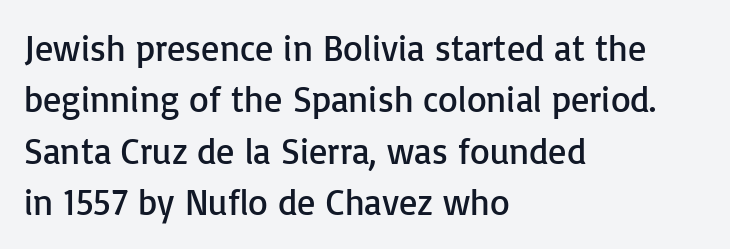
The image shows 36 px regular-weight sans-serif type, upright; set left-aligned, normal line spacing (1.43x), normal letter spacing, not underlined; low stroke contrast and a medium x-height.
